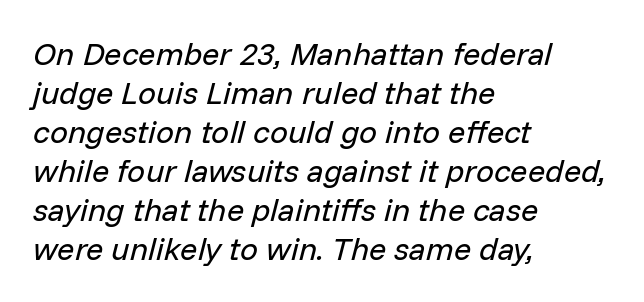
The image shows 32 px regular-weight type, italic (leaning right); set left-aligned, line spacing 1.22x, normal letter spacing, not underlined; low stroke contrast and a medium x-height.
